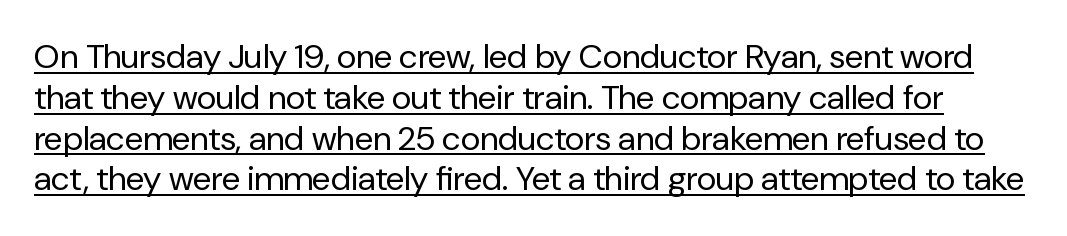
The image shows 34 px regular-weight sans-serif type, upright; set line spacing 1.2x, normal letter spacing, underlined; low stroke contrast and a medium x-height.
